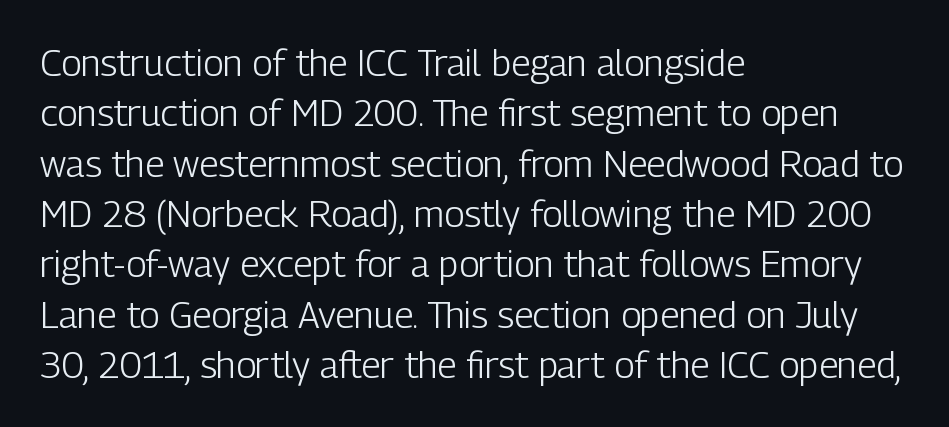
The strokes carry an ordinary text weight at most. Only glyphs here, with clear space below each row. Each word holds together tightly as a unit, with standard inter-letter gaps. To sum up the face: it is a sans, with no serifs. If you measured baseline to baseline, you'd find a middling distance.
